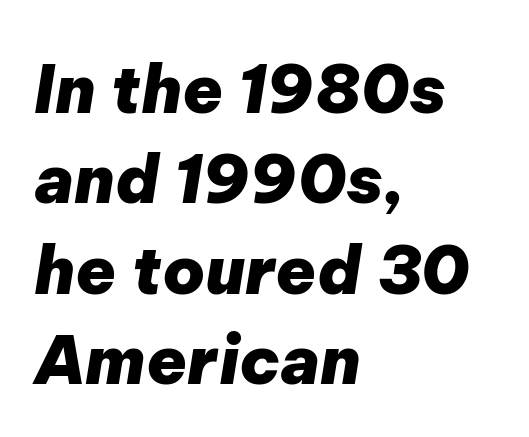
The image shows 66 px heavy type, italic (leaning right); set left-aligned, normal line spacing (1.37x), normal letter spacing, not underlined; low stroke contrast and a medium x-height.
